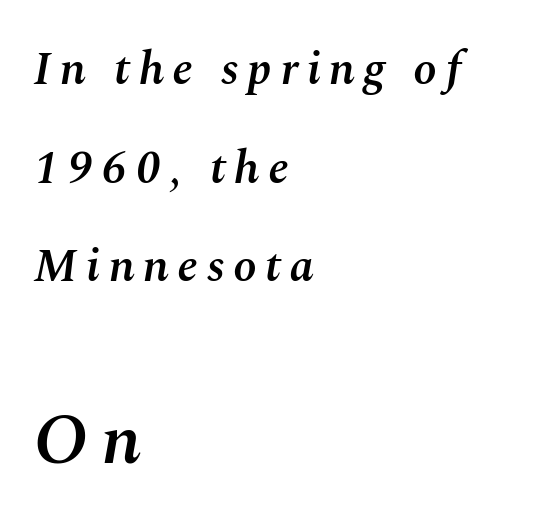
Whoever set this chose breathing room over compactness in the vertical rhythm. In terms of posture, this sample is oblique. Here the second block reads like a headline and the first like body copy. Only glyphs here, with clear space below each row. Semibold letterforms, between regular and bold.
